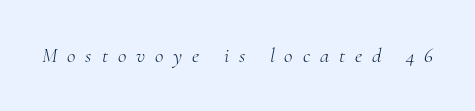
The image shows 21 px text type, italic (leaning right); set unusually wide letter spacing (+0.47 em), not underlined.
